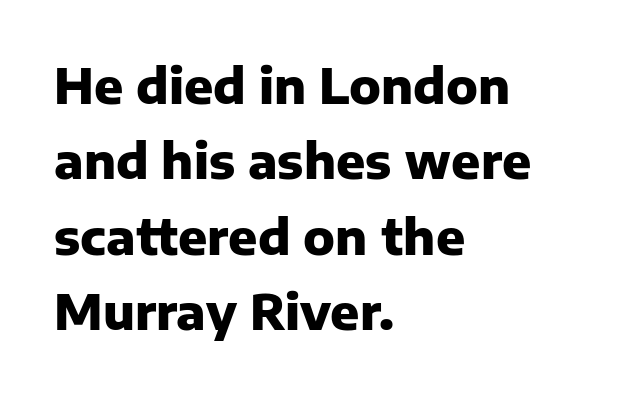
Q: Is the text bold? A: Yes.
Q: Is the text italic (slanted)? A: No, it is upright.
Q: Is the typeface a serif or a sans-serif typeface? A: Sans-serif.
Q: Is the text underlined? A: No.
Q: How is the paragraph aligned? A: Left-aligned.
Q: Is the spacing between letters normal or unusually wide? A: Normal.
Q: Is the spacing between lines tight, normal or loose? A: Normal.
Q: Width (condensed, normal, or wide)? A: Normal.
Q: Stroke contrast? A: Low.
Q: x-height? A: Medium.
Q: Monospaced? A: No.
